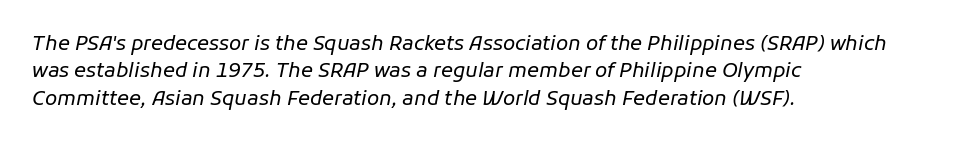
Q: Is the text bold? A: No.
Q: Is the text italic (slanted)? A: Yes, it leans right by about 11 degrees.
Q: Is the text underlined? A: No.
Q: How is the paragraph aligned? A: Left-aligned.
Q: Is the spacing between letters normal or unusually wide? A: Normal.
Q: Is the spacing between lines tight, normal or loose? A: Normal.
